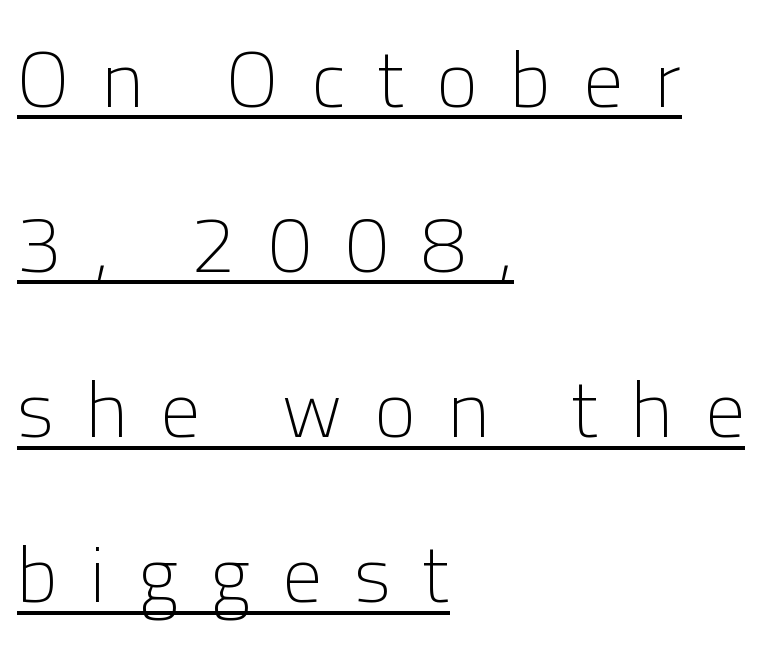
The image shows 79 px light sans-serif type, upright; set left-aligned, loose line spacing (2.09x), unusually wide letter spacing (+0.41 em), underlined; low stroke contrast and a medium x-height.
